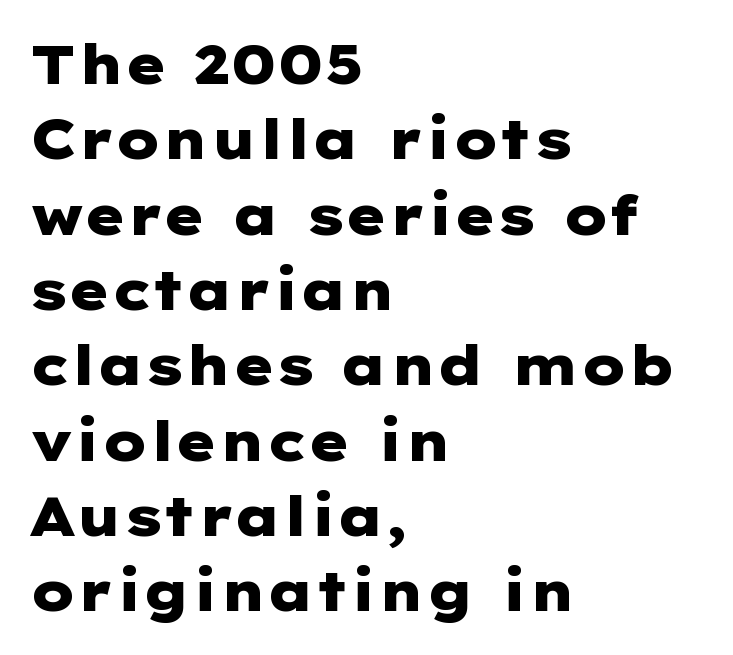
The image shows 55 px heavy, wide sans-serif type, upright; set left-aligned, normal line spacing (1.37x), normal letter spacing, not underlined; low stroke contrast and a medium x-height.
